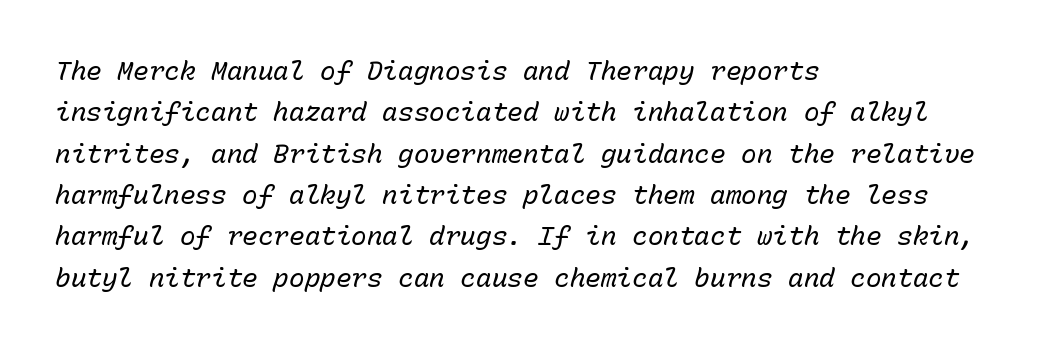
Students, note that the glyphs here touch the page at normal intervals. Which margin do the lines hug? The left one — the right edge is uneven. The vertical gap from one line to the next is medium. Tall strokes in this sample are angled rather than plumb. No extra ink here — the face is not bold.
